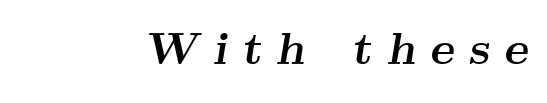
Q: Is the text bold? A: Yes.
Q: Is the text italic (slanted)? A: Yes, it leans right by about 9 degrees.
Q: Is the typeface a serif or a sans-serif typeface? A: Serif.
Q: Is the text underlined? A: No.
Q: Is the spacing between letters normal or unusually wide? A: Unusually wide.
Q: Width (condensed, normal, or wide)? A: Wide.
Q: Stroke contrast? A: Medium.
Q: x-height? A: Small.
Q: Monospaced? A: No.
